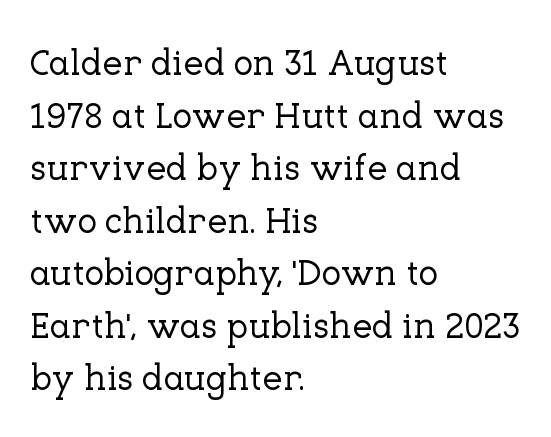
{"serif": "yes", "italic": "no", "width": "normal", "stroke_contrast": "low", "x_height": "medium", "monospaced": "no", "underline": "no", "align": "left", "line_spacing": "normal", "line_spacing_ratio": 1.46, "letter_spacing": "normal", "letter_spacing_em": 0.0, "glyph_px": 36}
